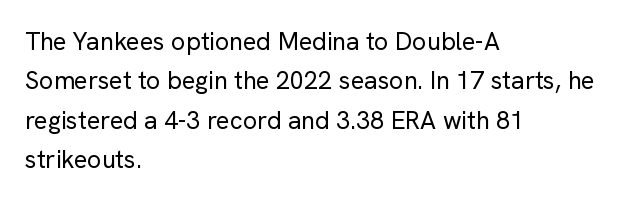
{"italic": "no", "bold": "no", "underline": "no", "align": "left", "line_spacing": "normal", "line_spacing_ratio": 1.58, "letter_spacing": "normal", "letter_spacing_em": 0.0, "glyph_px": 25}
